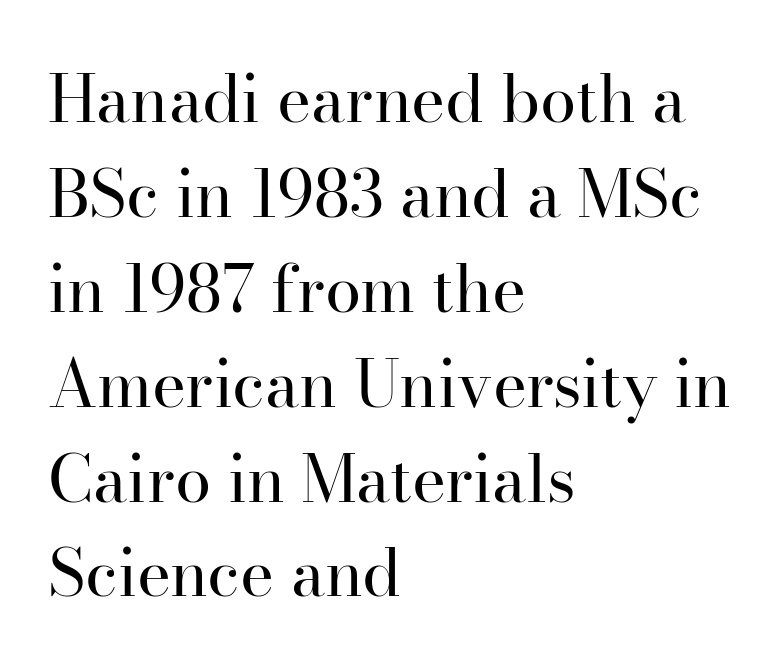
Each letter keeps its own natural width here, so spacing adapts to shape. Any mark beneath the type? The region is blank. Letters have the restrained weight of plain body copy at most. Compared with typical body copy, the letter spacing here is the same. Observe the serifs anchoring each vertical stroke in this sample. Every character sits straight up, as roman type does.
